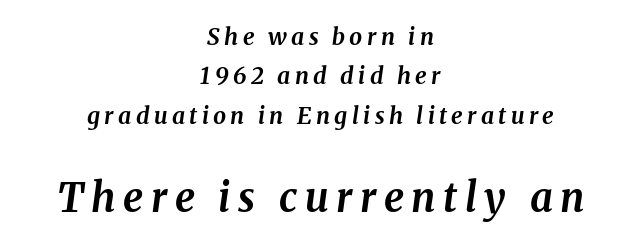
Q: Is the text bold? A: Yes.
Q: Is the text italic (slanted)? A: Yes, it leans right by about 8 degrees.
Q: Is the text underlined? A: No.
Q: How is the paragraph aligned? A: Centered.
Q: Which block of text is set in a larger size, the first (top) or the second (bottom)? A: The second (bottom) one.
Q: Width (condensed, normal, or wide)? A: Normal.
Q: Stroke contrast? A: Medium.
Q: x-height? A: Medium.
Q: Monospaced? A: No.
